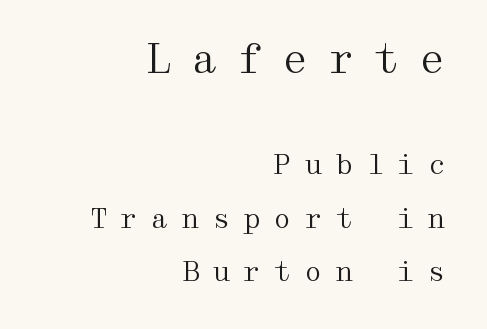
The image shows 40 px regular-weight, wide serif type, upright; set right-aligned, loose line spacing (1.98x), unusually wide letter spacing (+0.44 em), not underlined; the first (top) block is 1.48x larger; medium stroke contrast and a medium x-height.
